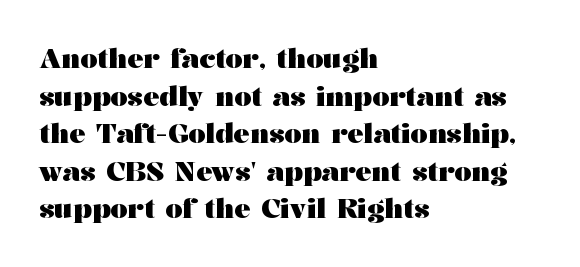
Its strokes are broad and dark, the hallmark of bold type. The letterforms sit shoulder to shoulder at normal distance. Horizontal alignment here is leftward, the default for most running prose. Each new line begins a customary step beneath the previous one. Has an underline been added? It has not. Characters remain perfectly vertical along every line.
